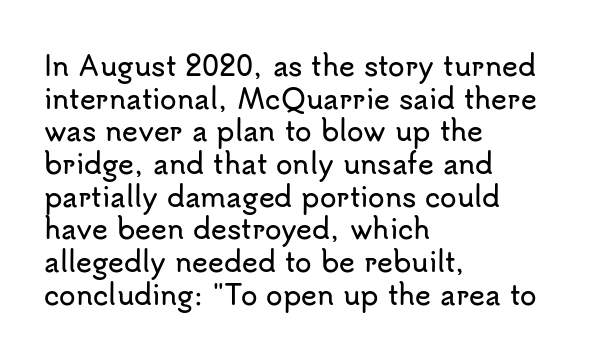
Q: Is the text italic (slanted)? A: No, it is upright.
Q: Is the text underlined? A: No.
Q: How is the paragraph aligned? A: Left-aligned.
Q: Is the spacing between letters normal or unusually wide? A: Normal.
